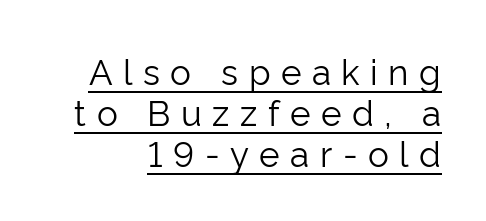
Q: Is the text bold? A: No.
Q: Is the text italic (slanted)? A: No, it is upright.
Q: Is the typeface a serif or a sans-serif typeface? A: Sans-serif.
Q: Is the text underlined? A: Yes.
Q: How is the paragraph aligned? A: Right-aligned.
Q: Is the spacing between letters normal or unusually wide? A: Unusually wide.
Q: Width (condensed, normal, or wide)? A: Normal.
Q: Stroke contrast? A: Low.
Q: x-height? A: Medium.
Q: Monospaced? A: No.
